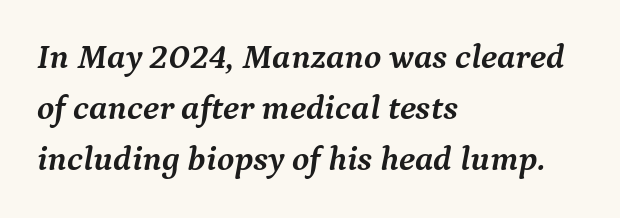
The image shows 35 px semibold serif type, italic (leaning right); set left-aligned, normal line spacing (1.46x), normal letter spacing, not underlined; medium stroke contrast and a medium x-height.
